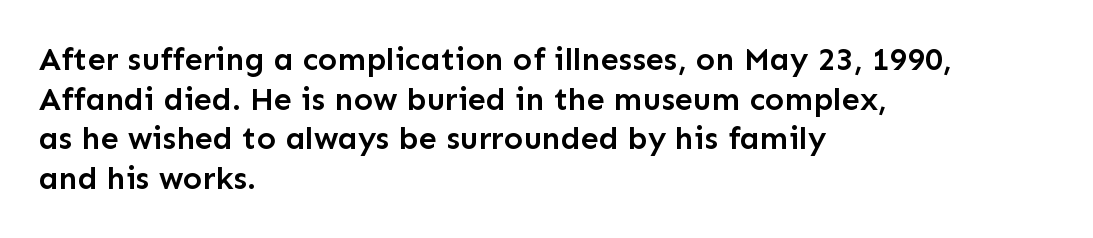
Q: Is the text bold? A: Semi-bold.
Q: Is the text italic (slanted)? A: No, it is upright.
Q: Is the typeface a serif or a sans-serif typeface? A: Sans-serif.
Q: Is the text underlined? A: No.
Q: How is the paragraph aligned? A: Left-aligned.
Q: Is the spacing between letters normal or unusually wide? A: Normal.
Q: Width (condensed, normal, or wide)? A: Normal.
Q: Stroke contrast? A: Low.
Q: x-height? A: Medium.
Q: Monospaced? A: No.
